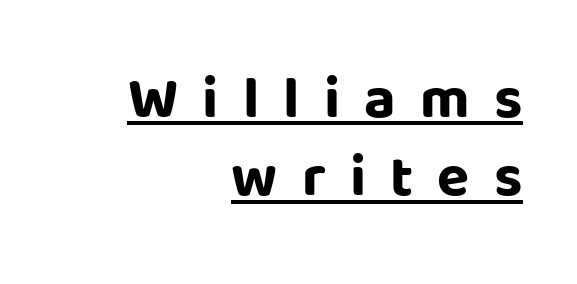
In terms of leading, this rendering sits right in the middle. Quick note: not italic, upright. Short note: letters widely spaced. Is there an underline? Yes — a line sits under the letters. The letters advance in unequal steps, a hallmark of proportional type. Line ends are locked; line starts wander.
